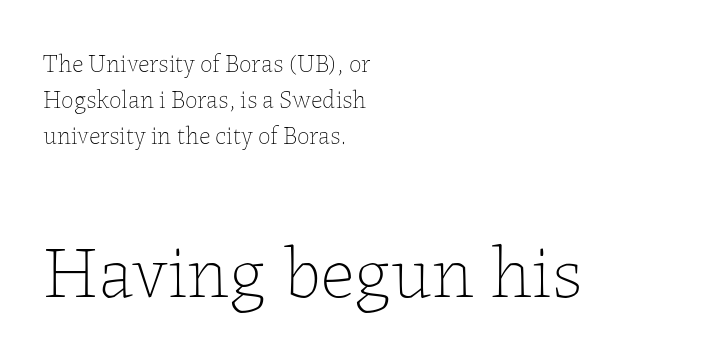
{"italic": "no", "bold": "no", "weight": "thin", "width": "normal", "stroke_contrast": "low", "x_height": "medium", "monospaced": "no", "underline": "no", "align": "left", "line_spacing": "normal", "line_spacing_ratio": 1.44, "letter_spacing": "normal", "letter_spacing_em": 0.0, "larger_block": "second", "size_ratio": 3.0, "glyph_px": 75}
